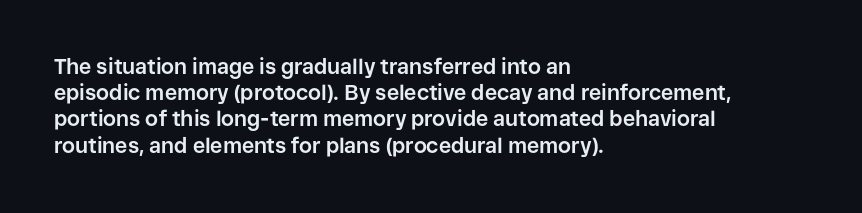
The image shows 21 px bold type, upright; set left-aligned, normal line spacing (1.25x), normal letter spacing, not underlined.
